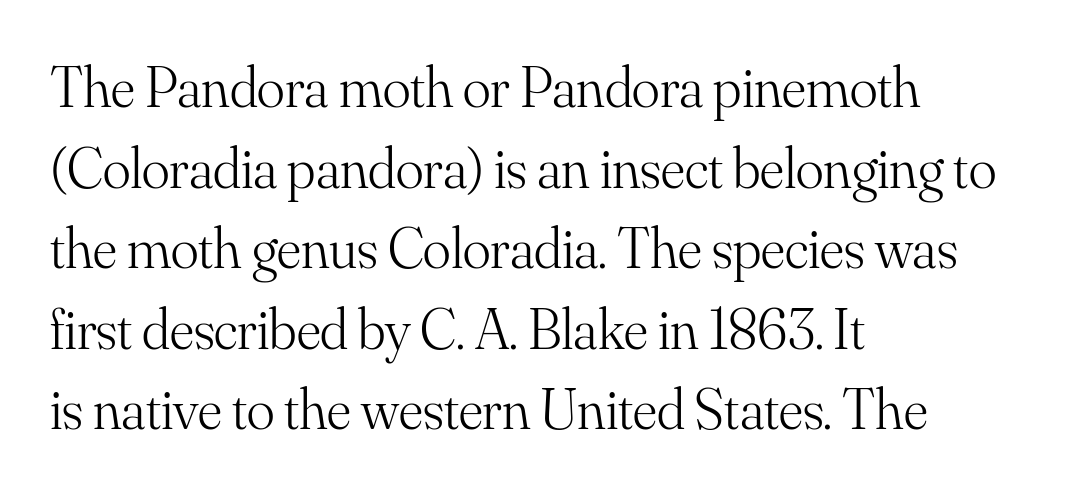
{"serif": "yes", "italic": "no", "bold": "no", "weight": "light", "width": "normal", "stroke_contrast": "medium", "x_height": "small", "monospaced": "no", "underline": "no", "align": "left", "line_spacing": "normal", "line_spacing_ratio": 1.39, "letter_spacing": "normal", "letter_spacing_em": 0.0, "glyph_px": 58}
